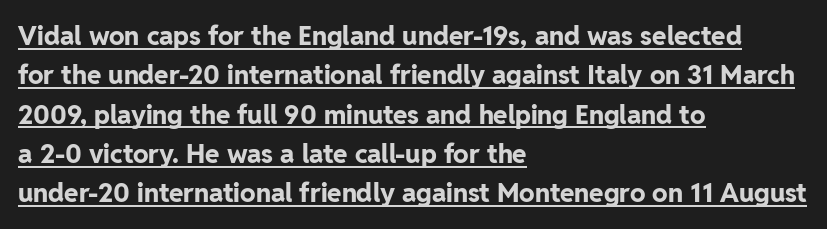
The image shows 26 px bold type, upright; set left-aligned, normal line spacing (1.51x), normal letter spacing, underlined.
